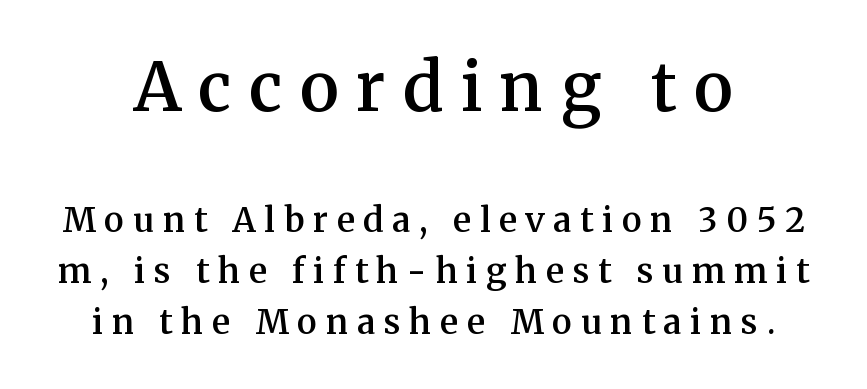
Q: Is the text bold? A: Semi-bold.
Q: Is the text italic (slanted)? A: No, it is upright.
Q: Is the typeface a serif or a sans-serif typeface? A: Serif.
Q: Is the text underlined? A: No.
Q: Is the spacing between letters normal or unusually wide? A: Unusually wide.
Q: Is the spacing between lines tight, normal or loose? A: Normal.
Q: Which block of text is set in a larger size, the first (top) or the second (bottom)? A: The first (top) one.
Q: Width (condensed, normal, or wide)? A: Normal.
Q: Stroke contrast? A: Medium.
Q: x-height? A: Medium.
Q: Monospaced? A: No.
